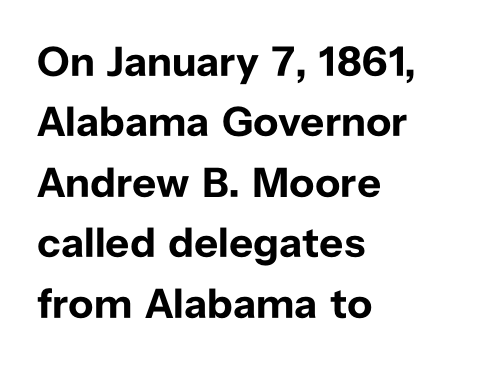
Q: Is the text bold? A: Yes.
Q: Is the text italic (slanted)? A: No, it is upright.
Q: Is the typeface a serif or a sans-serif typeface? A: Sans-serif.
Q: Is the text underlined? A: No.
Q: How is the paragraph aligned? A: Left-aligned.
Q: Is the spacing between letters normal or unusually wide? A: Normal.
Q: Is the spacing between lines tight, normal or loose? A: Normal.
Q: Width (condensed, normal, or wide)? A: Normal.
Q: Stroke contrast? A: Low.
Q: x-height? A: Medium.
Q: Monospaced? A: No.
